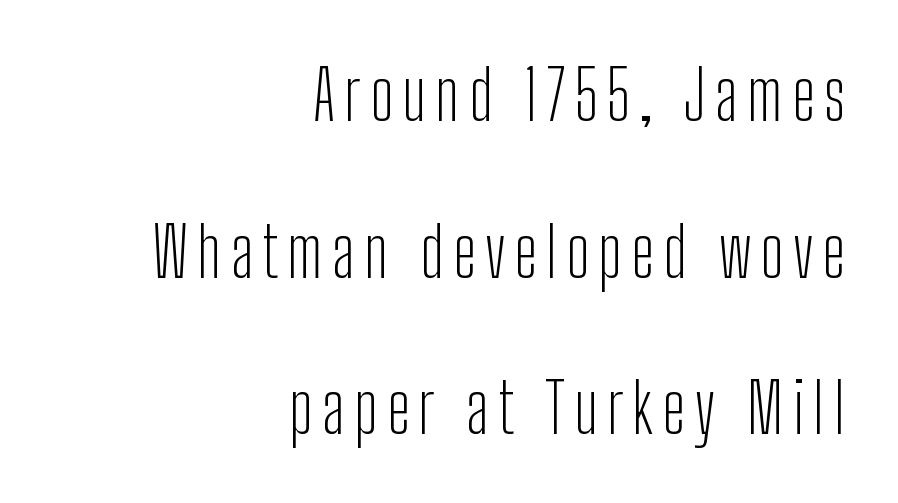
The image shows 69 px light, condensed sans-serif type, upright; set right-aligned, loose line spacing (2.27x), not underlined; low stroke contrast and a medium x-height.
